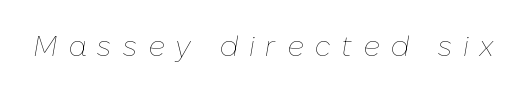
Compared with a typical body face, this is equally light or lighter still. Words appear elongated and porous because spacing is wide. Varying glyph widths throughout — classic text-font behaviour. Honestly, there is no underline to notice here at all. This sample uses an oblique cut, with every glyph tilted off the vertical.
